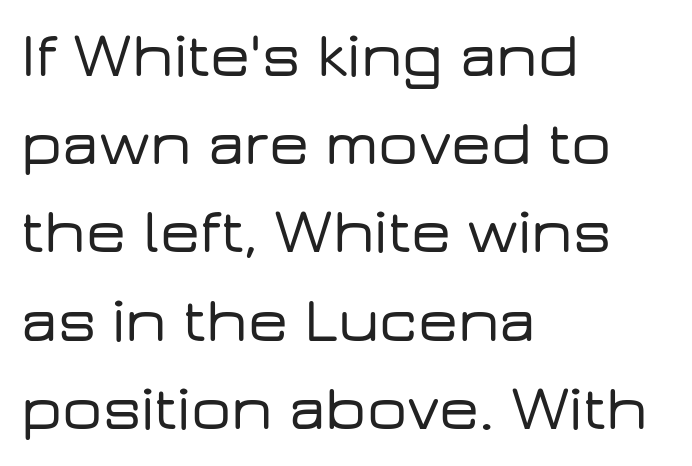
The rendering keeps characters at their native spacing. Upright lettering throughout. Rule under the text: the space is simply empty. Horizontal bands of white between lines are of average thickness. Look at the bottom of the vertical strokes: they stop flat, with no serifs. Spacing verdict: proportional, widths tailored to each character.
